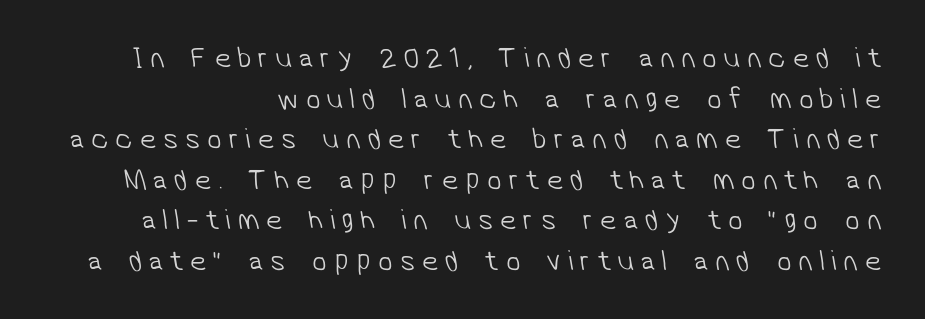
Q: Is the text bold? A: No.
Q: Is the typeface a serif or a sans-serif typeface? A: Sans-serif.
Q: Is the text underlined? A: No.
Q: Is the spacing between letters normal or unusually wide? A: Unusually wide.
Q: Is the spacing between lines tight, normal or loose? A: Normal.
Q: Width (condensed, normal, or wide)? A: Normal.
Q: Stroke contrast? A: Low.
Q: x-height? A: Medium.
Q: Monospaced? A: No.
